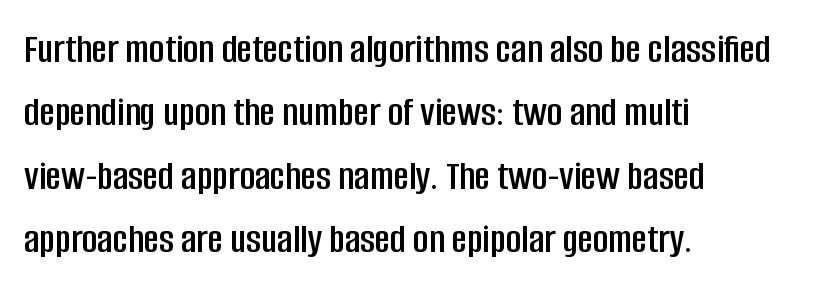
Posture: straight, roman, zero tilt. Examine the stroke ends and you'll find no serifs. Has an underline been added? It has not. Note the varied advance widths — an 'i' is clearly narrower than an 'm'. These lines stack with their left ends in a neat column.
